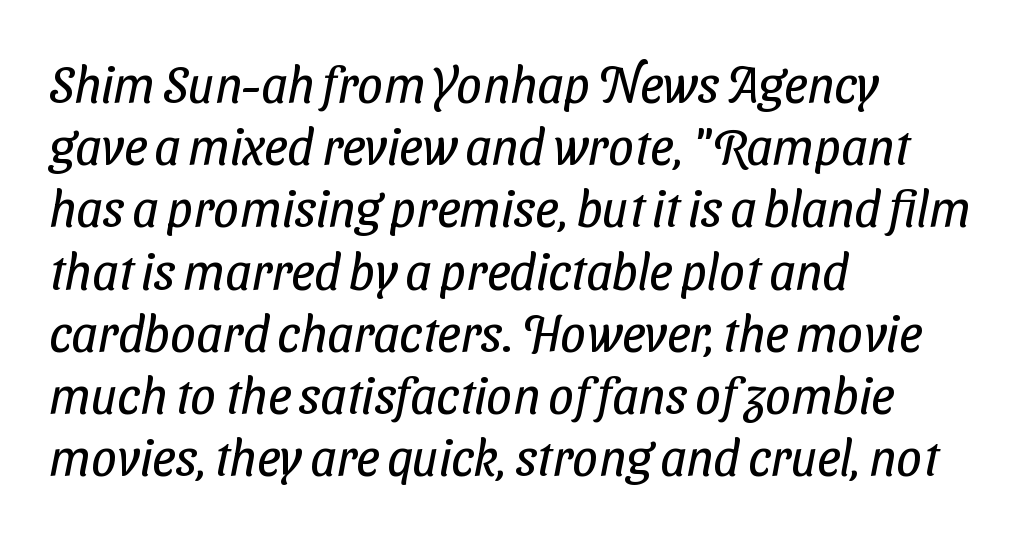
Does the copy run flush right? No — it runs flush left. Honestly, the letter spacing is just normal — you wouldn't notice it. Stems and bowls with no extra thickness — not bold. The letters advance in unequal steps, a hallmark of proportional type. A bare baseline throughout the passage. Note: no serifs on the glyphs.
